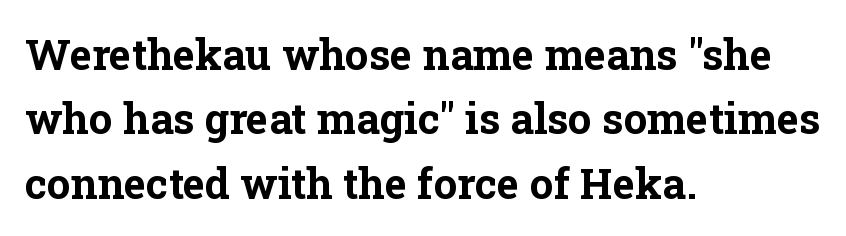
Vertically, the passage feels balanced, rows spaced as you'd expect. Is there any slant? The stems are plumb. The compositor pushed each line to the left boundary. Varying glyph widths throughout — classic text-font behaviour.
